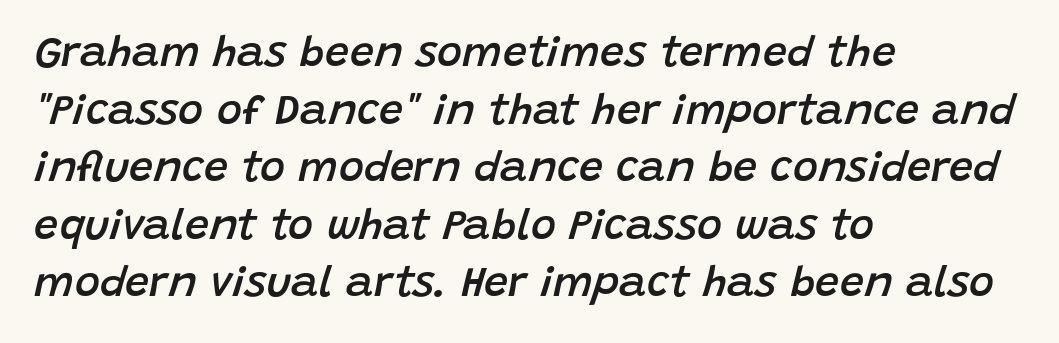
{"italic": "yes", "lean": "right", "slant_degrees": 15, "bold": "semi", "weight": "semibold", "width": "normal", "stroke_contrast": "low", "x_height": "large", "monospaced": "no", "underline": "no", "align": "left", "line_spacing": "normal", "line_spacing_ratio": 1.34, "letter_spacing": "normal", "letter_spacing_em": 0.0, "glyph_px": 43}
